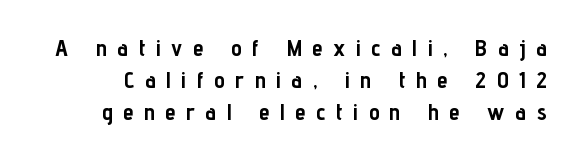
{"italic": "no", "bold": "yes", "underline": "no", "line_spacing": "normal", "line_spacing_ratio": 1.33, "letter_spacing": "wide", "letter_spacing_em": 0.44, "glyph_px": 24}
